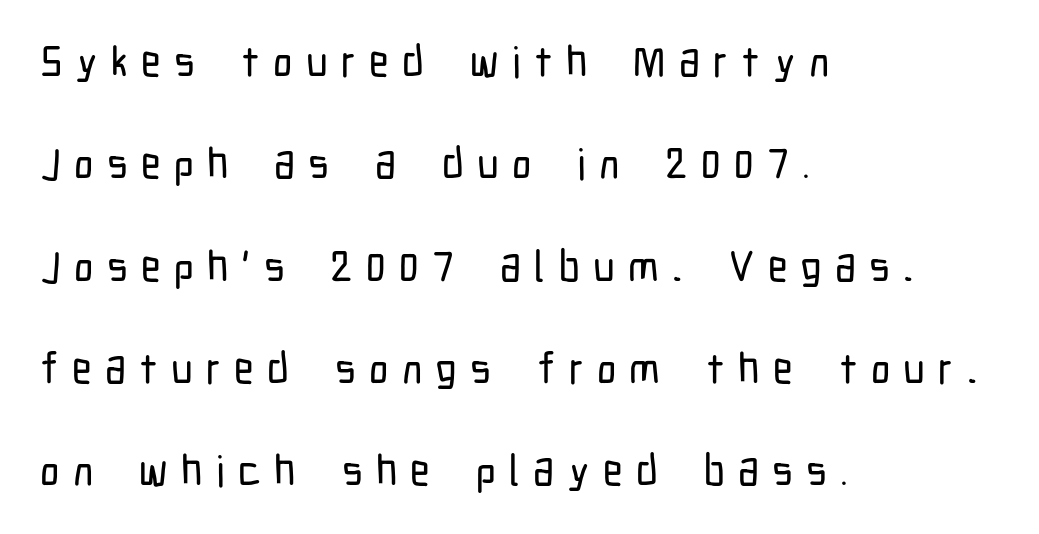
Plain, unruled lines of type. Students, observe: this is what heavily led, spacious text looks like. Loose tracking; the words dissolve into strings of separated letters. This rendering uses left alignment, leaving the right contour irregular. The lettering stays uniformly vertical, giving the passage a roman look.
